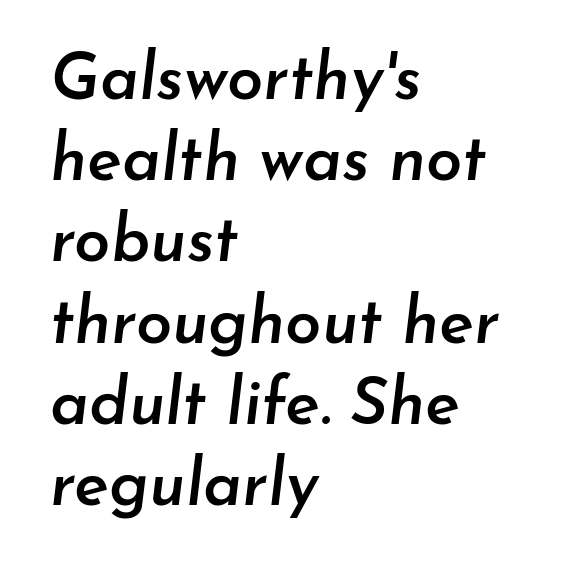
Q: Is the text bold? A: Semi-bold.
Q: Is the text italic (slanted)? A: Yes, it leans right by about 7 degrees.
Q: Is the text underlined? A: No.
Q: How is the paragraph aligned? A: Left-aligned.
Q: Is the spacing between letters normal or unusually wide? A: Normal.
Q: Is the spacing between lines tight, normal or loose? A: Normal.
Q: Width (condensed, normal, or wide)? A: Normal.
Q: Stroke contrast? A: Low.
Q: x-height? A: Small.
Q: Monospaced? A: No.
